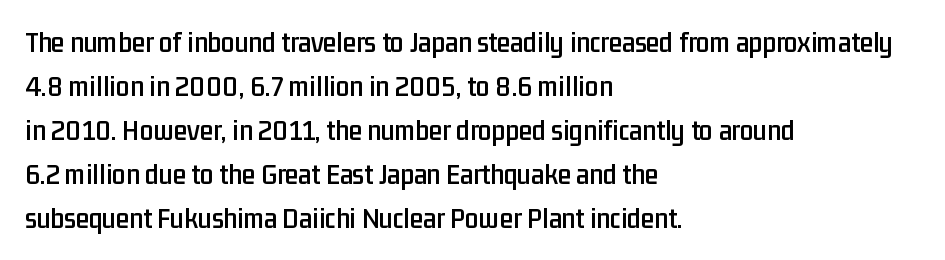
Unlike italic type, these characters show no tilt at all. Nope, no serifs anywhere on these letters. Honestly, the row spacing looks completely unremarkable. Inter-character spacing is left at the font's built-in metrics.
